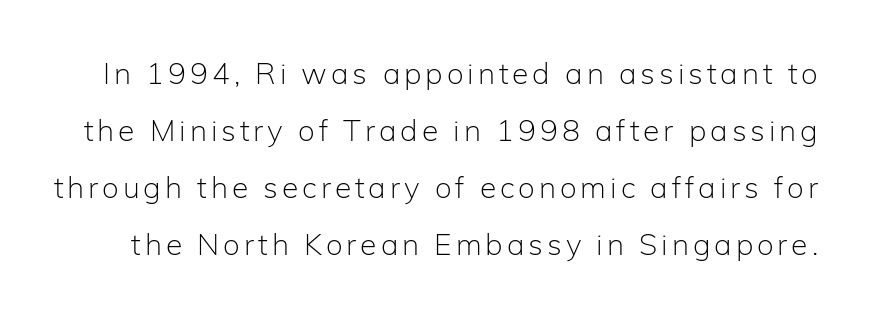
Does the type have serifs? No, each stem ends abruptly. Bare-footed words on every line. The face used here is proportionally spaced, like ordinary book or web type. The typesetting does not lean heavy: it is not bold. Every character sits straight up, as roman type does. Is there much room between lines? Yes — plenty of vertical air separates them.
